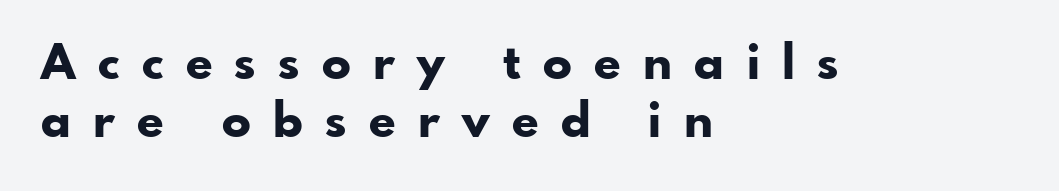
Casual observation: everything's shoved over to the left. Think of a printed novel: that variable character pitch is what you see here. The font's upright variant was chosen for this text. The characters look thick and weighty, a clear bold.
